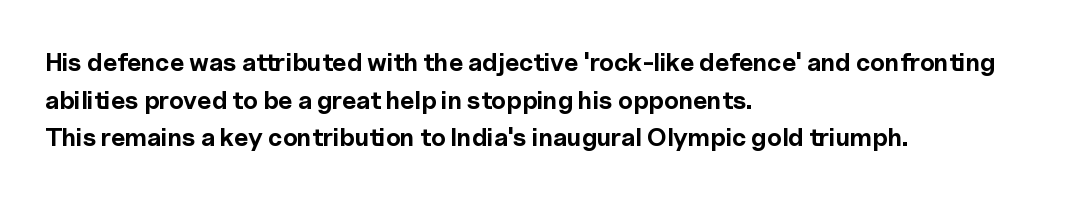
The image shows 25 px bold type, upright; set left-aligned, normal line spacing (1.51x), normal letter spacing, not underlined.
